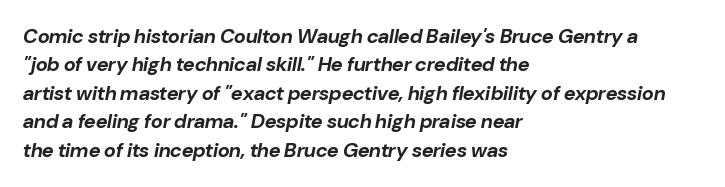
The image shows 20 px bold type, italic (leaning right); set left-aligned, normal line spacing (1.42x), normal letter spacing, not underlined.
